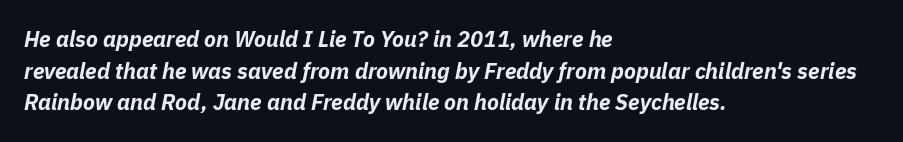
The characters look thick and weighty, a clear bold. Line starts are locked; line ends wander. Standard letterfit; no display-style spreading of the glyphs. The lettering tilts uniformly, giving the passage an italic look. Honestly, there is no underline to notice here at all. These lines sit exactly where default settings would place them.
